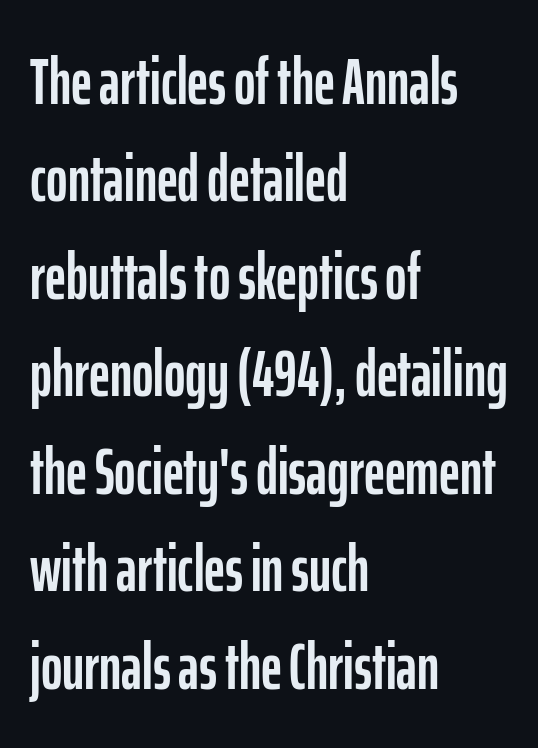
{"serif": "no", "italic": "no", "width": "condensed", "stroke_contrast": "low", "x_height": "medium", "monospaced": "no", "underline": "no", "align": "left", "line_spacing": "normal", "line_spacing_ratio": 1.5, "letter_spacing": "normal", "letter_spacing_em": 0.0, "glyph_px": 65}
